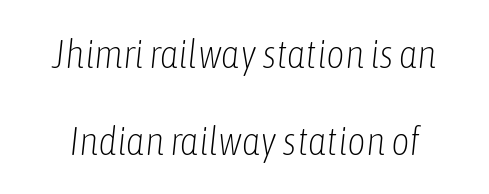
{"italic": "yes", "lean": "right", "slant_degrees": 6, "bold": "no", "weight": "light", "width": "condensed", "stroke_contrast": "low", "x_height": "medium", "monospaced": "no", "underline": "no", "line_spacing": "loose", "line_spacing_ratio": 2.17, "letter_spacing": "normal", "letter_spacing_em": 0.0, "glyph_px": 40}
